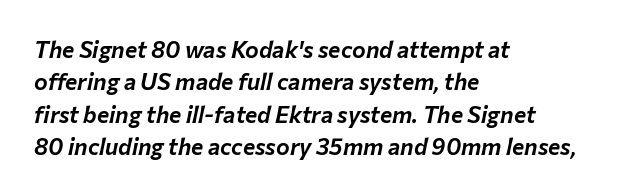
The rendering anchors every line to the left-hand side. Vertically, the passage feels balanced, rows spaced as you'd expect. Is the letter spacing exaggerated? No — it looks like the ordinary default. Beneath every word, the page is bare. Characters are canted at an angle relative to the baseline's perpendicular.
